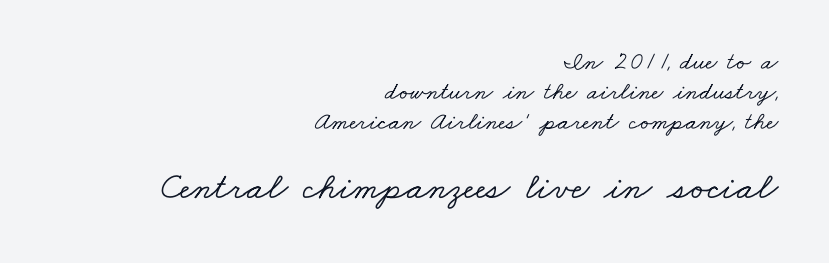
Q: Is the typeface a serif or a sans-serif typeface? A: Serif.
Q: Is the text underlined? A: No.
Q: How is the paragraph aligned? A: Right-aligned.
Q: Is the spacing between letters normal or unusually wide? A: Normal.
Q: Which block of text is set in a larger size, the first (top) or the second (bottom)? A: The second (bottom) one.
Q: Width (condensed, normal, or wide)? A: Wide.
Q: Stroke contrast? A: Low.
Q: x-height? A: Small.
Q: Monospaced? A: No.
